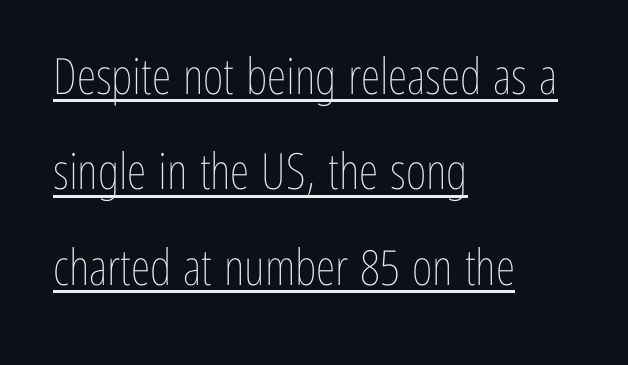
Q: Is the text bold? A: No.
Q: Is the text italic (slanted)? A: No, it is upright.
Q: Is the text underlined? A: Yes.
Q: How is the paragraph aligned? A: Left-aligned.
Q: Is the spacing between letters normal or unusually wide? A: Normal.
Q: Is the spacing between lines tight, normal or loose? A: Loose.
Q: Width (condensed, normal, or wide)? A: Condensed.
Q: Stroke contrast? A: Low.
Q: x-height? A: Medium.
Q: Monospaced? A: No.
